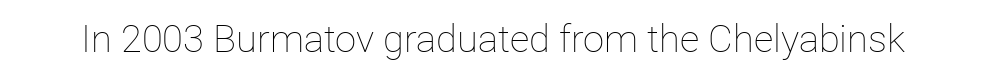
The image shows 38 px thin type, upright; set normal letter spacing, not underlined; low stroke contrast and a medium x-height.
